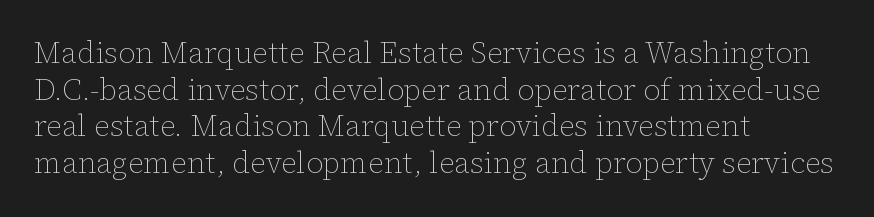
The passage shown is typed in a proportional face where columns would drift. Is the stroke heavy? The answer is a plain regular-or-lighter. The letters sit at their default tracking, neither squeezed nor spread. Is there any slant? The stems are plumb. The glyphs are unaccompanied by any horizontal stroke below them. A classic flush-left, rag-right setting is used for this passage.
